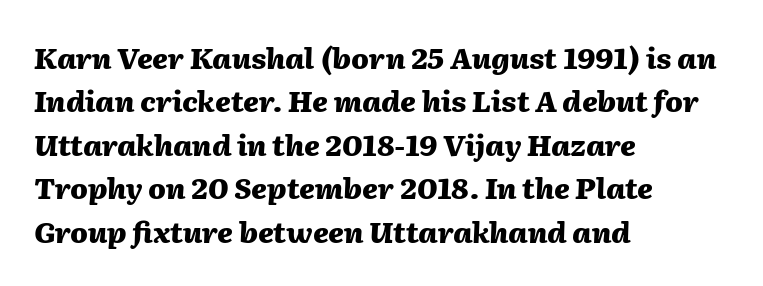
The image shows 29 px heavy type, italic (leaning right); set left-aligned, normal line spacing (1.5x), normal letter spacing, not underlined; medium stroke contrast and a medium x-height.
